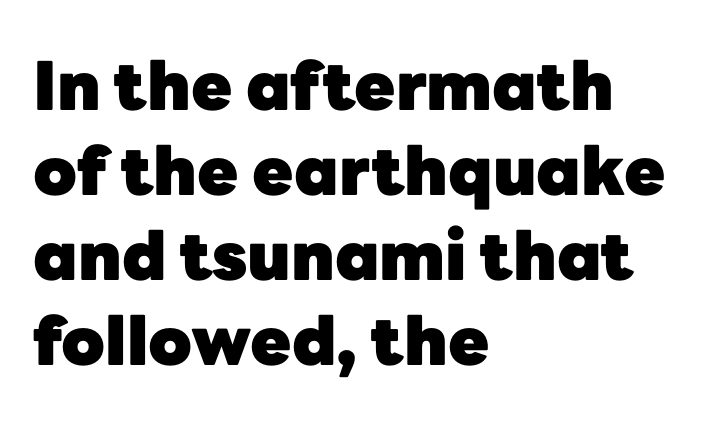
Q: Is the text bold? A: Yes.
Q: Is the text italic (slanted)? A: No, it is upright.
Q: Is the typeface a serif or a sans-serif typeface? A: Sans-serif.
Q: Is the text underlined? A: No.
Q: How is the paragraph aligned? A: Left-aligned.
Q: Is the spacing between letters normal or unusually wide? A: Normal.
Q: Is the spacing between lines tight, normal or loose? A: Normal.
Q: Width (condensed, normal, or wide)? A: Normal.
Q: Stroke contrast? A: Low.
Q: x-height? A: Medium.
Q: Monospaced? A: No.
